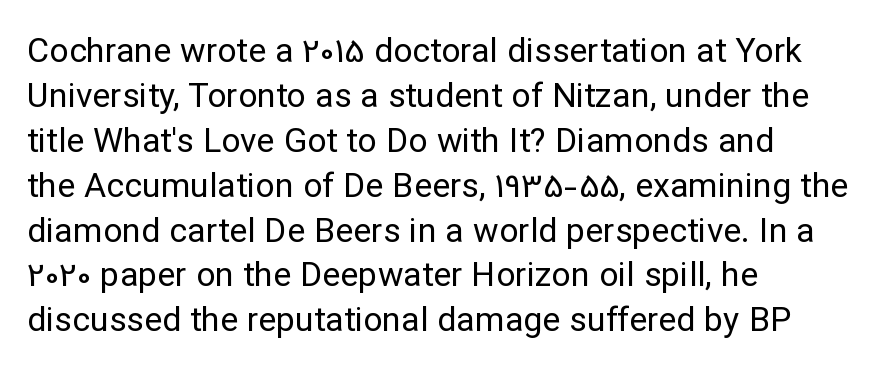
The image shows 34 px regular-weight sans-serif type, upright; set left-aligned, normal line spacing (1.32x), normal letter spacing, not underlined; low stroke contrast and a medium x-height.
